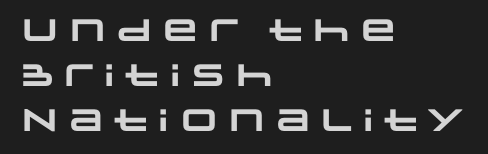
{"serif": "no", "bold": "yes", "weight": "heavy", "width": "wide", "stroke_contrast": "low", "x_height": "large", "monospaced": "no", "underline": "no", "align": "left", "line_spacing": "normal", "line_spacing_ratio": 1.45, "letter_spacing": "normal", "letter_spacing_em": 0.0, "glyph_px": 31}
